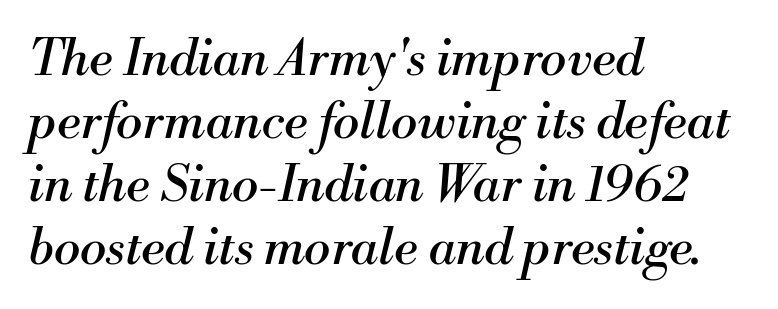
{"serif": "yes", "italic": "yes", "lean": "right", "slant_degrees": 13, "bold": "no", "weight": "regular", "width": "normal", "stroke_contrast": "medium", "x_height": "small", "monospaced": "no", "underline": "no", "align": "left", "line_spacing": "normal", "line_spacing_ratio": 1.26, "letter_spacing": "normal", "letter_spacing_em": 0.0, "glyph_px": 50}
